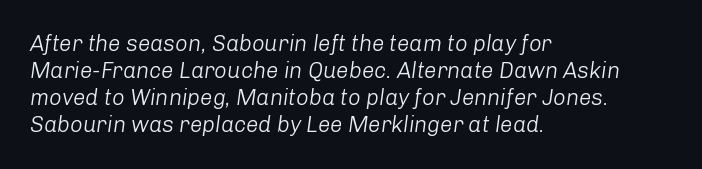
This rendering uses left alignment, leaving the right contour irregular. Caption: standard tracking, unaltered. This is oblique type, the kind used for emphasis or titles. Letters rest on an invisible, unmarked baseline. No heavy texture on the line: the type isn't bold.
